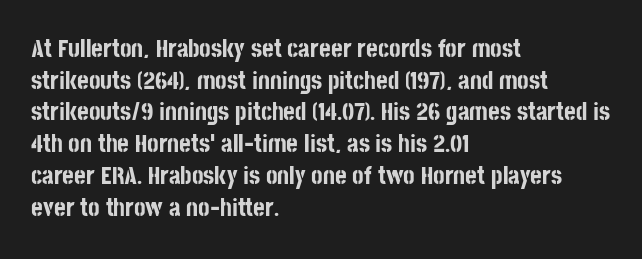
The image shows 25 px bold type, upright; set left-aligned, normal line spacing (1.27x), normal letter spacing, not underlined.
